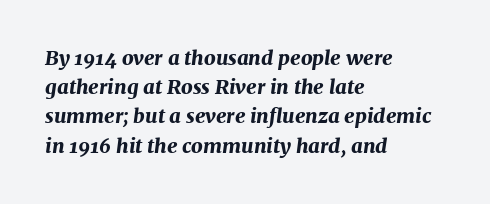
Q: Is the text bold? A: Yes.
Q: Is the text italic (slanted)? A: Yes, it leans right by about 7 degrees.
Q: Is the text underlined? A: No.
Q: How is the paragraph aligned? A: Left-aligned.
Q: Is the spacing between letters normal or unusually wide? A: Normal.
Q: Is the spacing between lines tight, normal or loose? A: Normal.
